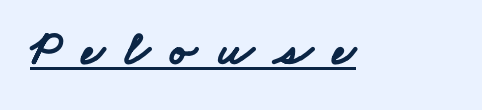
You could only call the tracking loose — the letters float apart. Each glyph is drawn with heavy, bold strokes. Looks like regular typesetting: each glyph gets only the width it needs. Like a heading marked for emphasis, these lines bear an underscore. Nothing sits at the stroke ends, so this counts as sans-serif.
